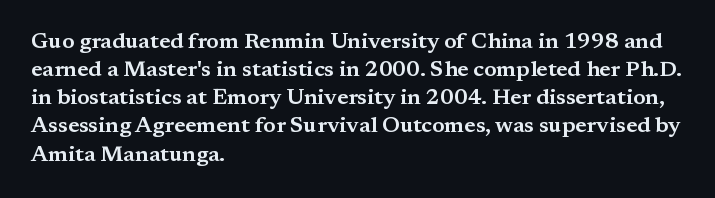
{"italic": "no", "underline": "no", "align": "left", "line_spacing": "normal", "line_spacing_ratio": 1.28, "letter_spacing": "normal", "letter_spacing_em": 0.0, "glyph_px": 22}
